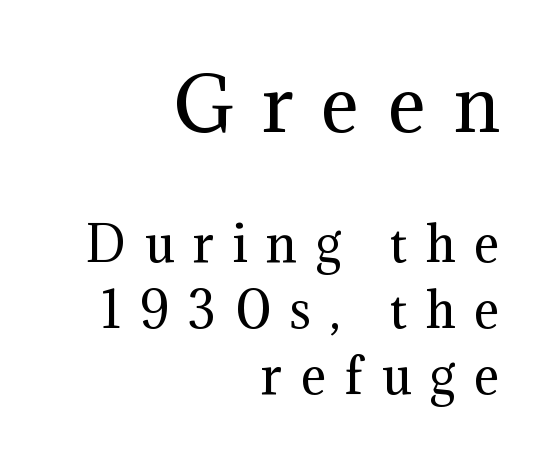
Q: Is the text bold? A: No.
Q: Is the text italic (slanted)? A: No, it is upright.
Q: Is the typeface a serif or a sans-serif typeface? A: Serif.
Q: Is the text underlined? A: No.
Q: How is the paragraph aligned? A: Right-aligned.
Q: Is the spacing between letters normal or unusually wide? A: Unusually wide.
Q: Is the spacing between lines tight, normal or loose? A: Normal.
Q: Which block of text is set in a larger size, the first (top) or the second (bottom)? A: The first (top) one.
Q: Width (condensed, normal, or wide)? A: Normal.
Q: Stroke contrast? A: Medium.
Q: x-height? A: Medium.
Q: Monospaced? A: No.
